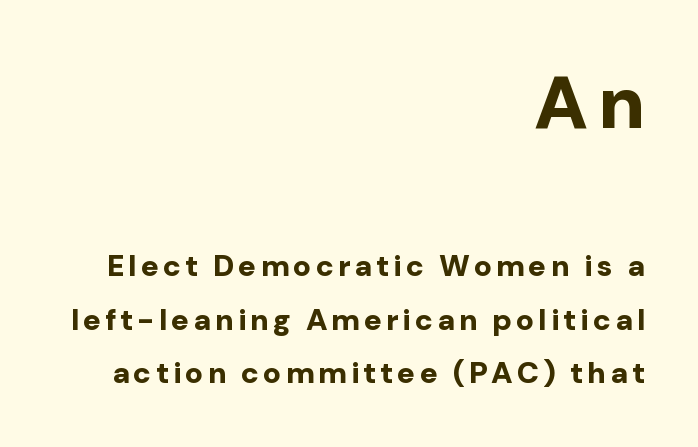
{"serif": "no", "italic": "no", "bold": "yes", "weight": "bold", "width": "normal", "stroke_contrast": "low", "x_height": "medium", "monospaced": "no", "underline": "no", "align": "right", "line_spacing_ratio": 1.78, "larger_block": "first", "size_ratio": 2.5, "glyph_px": 75}
